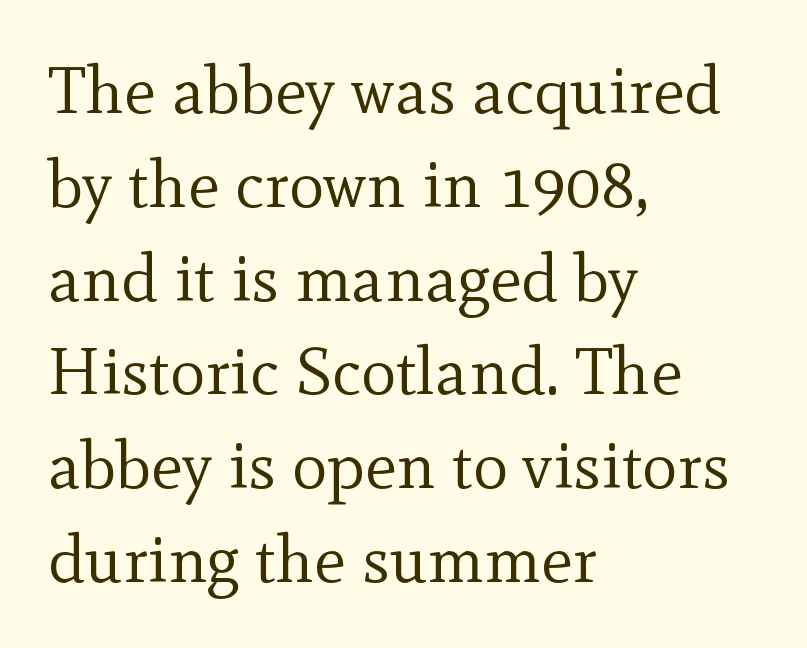
The passage shown is typed in a proportional face where columns would drift. Nothing unusual about the tracking: characters are spaced as the font intends. I'd call this a serif setting — the letters wear small feet. Weight: in the light-to-regular range. The compositor pushed each line to the left boundary. Check the space under the baseline: it is left empty.
